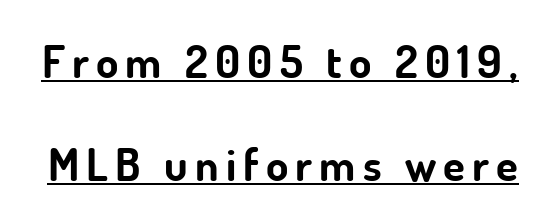
Strong, thick strokes mark this as bold type. If you drew a line through each stem, it would be perfectly vertical. Baseline-to-baseline distance is far greater than the letter height. Compared with undecorated copy, this sample adds a rule below the words. Serifs: no, the terminals of the letterforms are clean. Proportional: the letters do not fall into vertical columns.
